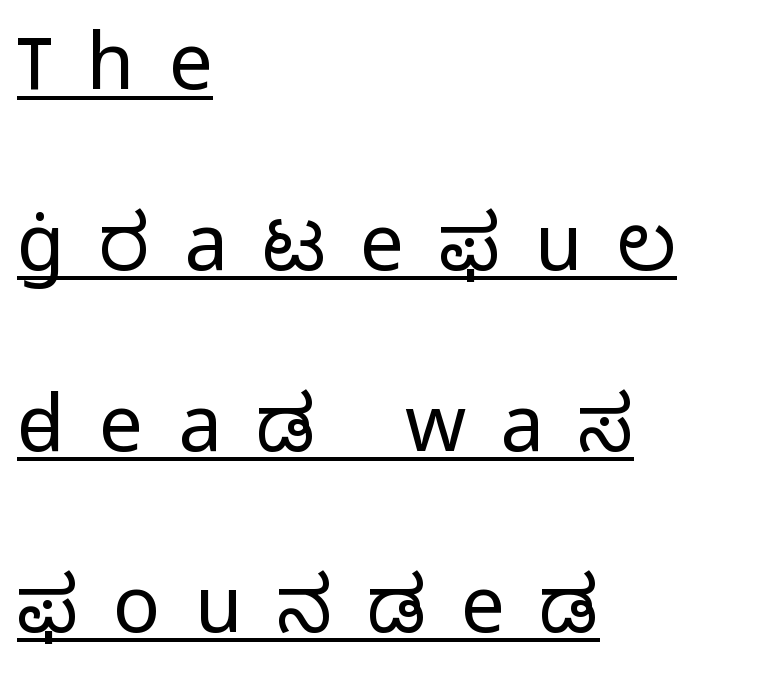
Q: Is the text bold? A: No.
Q: Is the text italic (slanted)? A: No, it is upright.
Q: Is the typeface a serif or a sans-serif typeface? A: Sans-serif.
Q: Is the text underlined? A: Yes.
Q: How is the paragraph aligned? A: Left-aligned.
Q: Is the spacing between letters normal or unusually wide? A: Unusually wide.
Q: Is the spacing between lines tight, normal or loose? A: Loose.
Q: Width (condensed, normal, or wide)? A: Normal.
Q: Stroke contrast? A: Low.
Q: x-height? A: Medium.
Q: Monospaced? A: No.
